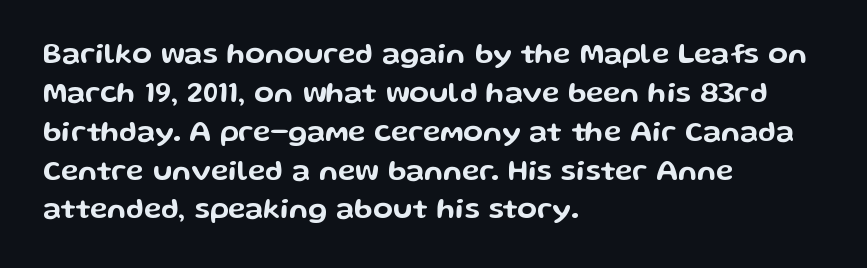
The image shows 29 px wide sans-serif type, upright; set left-aligned, normal line spacing (1.34x), normal letter spacing, not underlined; low stroke contrast and a medium x-height.
